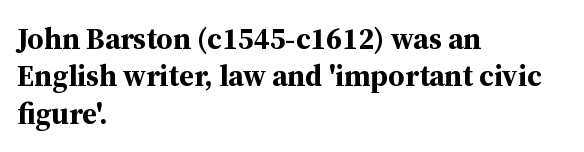
A clean baseline with only descenders dipping below it. Stroke thickness is high; the sample reads as a true bold. The passage is arranged the way most books set body copy — flush left. Compared with typical paragraphs, the rows here are spaced about the same. The passage shown is typed in a proportional face where columns would drift.
